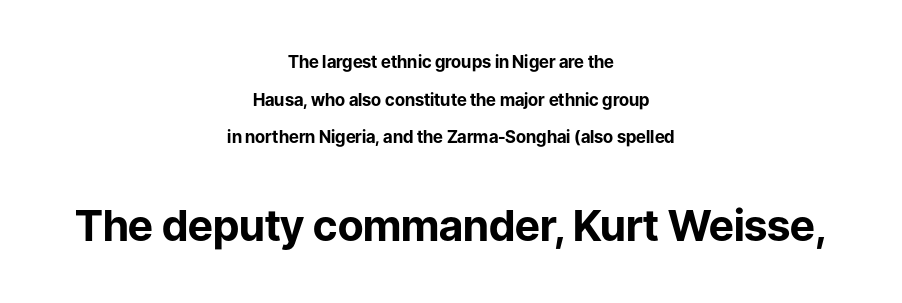
Q: Is the text bold? A: Yes.
Q: Is the text italic (slanted)? A: No, it is upright.
Q: Is the typeface a serif or a sans-serif typeface? A: Sans-serif.
Q: Is the text underlined? A: No.
Q: How is the paragraph aligned? A: Centered.
Q: Is the spacing between letters normal or unusually wide? A: Normal.
Q: Is the spacing between lines tight, normal or loose? A: Loose.
Q: Which block of text is set in a larger size, the first (top) or the second (bottom)? A: The second (bottom) one.
Q: Width (condensed, normal, or wide)? A: Normal.
Q: Stroke contrast? A: Low.
Q: x-height? A: Medium.
Q: Monospaced? A: No.
